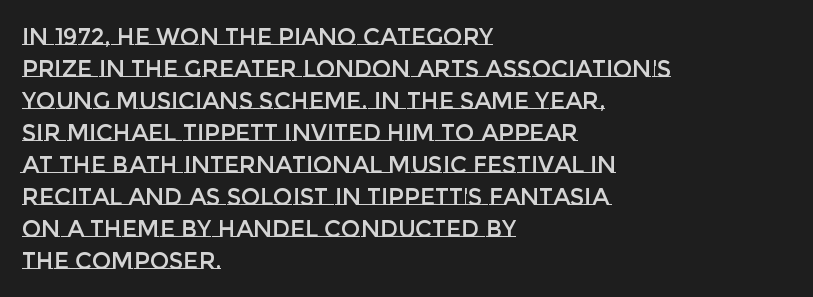
Q: Is the text italic (slanted)? A: No, it is upright.
Q: Is the text underlined? A: No.
Q: How is the paragraph aligned? A: Left-aligned.
Q: Is the spacing between letters normal or unusually wide? A: Normal.
Q: Is the spacing between lines tight, normal or loose? A: Normal.
